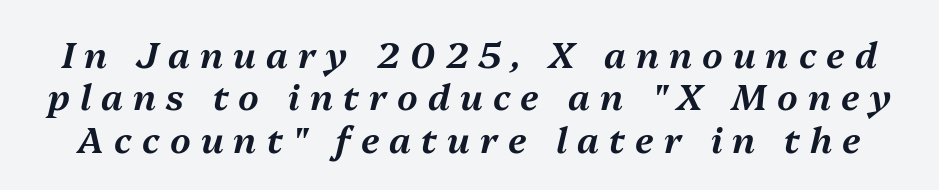
{"italic": "yes", "lean": "right", "slant_degrees": 13, "width": "normal", "stroke_contrast": "medium", "x_height": "medium", "monospaced": "no", "underline": "no", "line_spacing_ratio": 1.18, "letter_spacing": "wide", "letter_spacing_em": 0.28, "glyph_px": 36}
